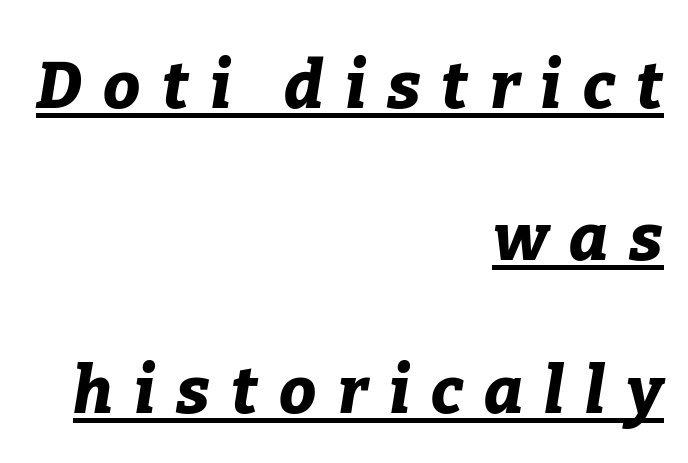
Caption: multi-line text, flush right, ragged left. The gaps between neighbouring characters are conspicuously large. Think of a printed novel: that variable character pitch is what you see here. Quick note: interline space is abundant.
